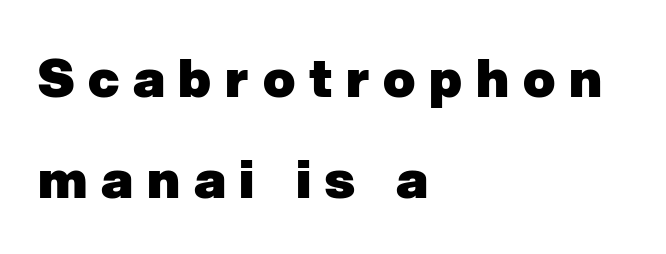
Q: Is the text bold? A: Yes.
Q: Is the typeface a serif or a sans-serif typeface? A: Sans-serif.
Q: Is the text underlined? A: No.
Q: How is the paragraph aligned? A: Left-aligned.
Q: Is the spacing between letters normal or unusually wide? A: Unusually wide.
Q: Is the spacing between lines tight, normal or loose? A: Loose.
Q: Width (condensed, normal, or wide)? A: Normal.
Q: Stroke contrast? A: Low.
Q: x-height? A: Medium.
Q: Monospaced? A: No.
